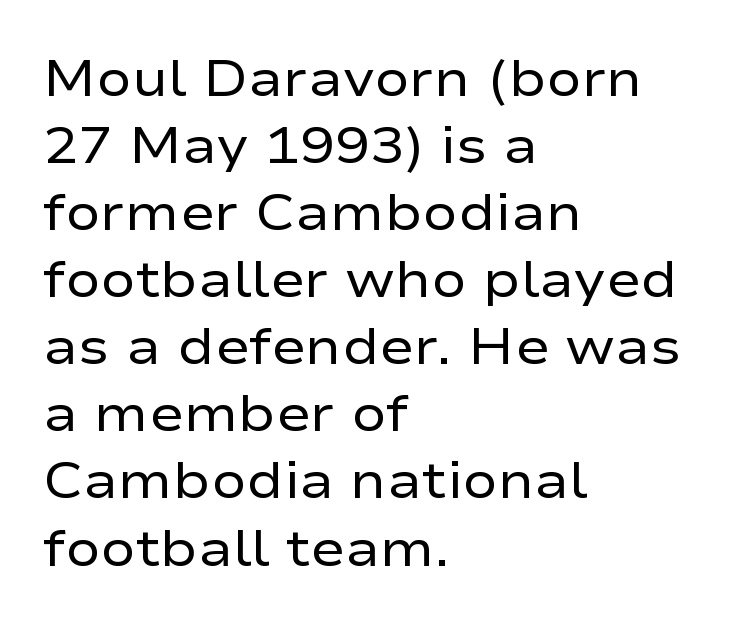
Designer's note — italics off, roman on. The font family rendered here belongs to the sans-serif group. The rendering keeps characters at their native spacing. The typesetter chose a ragged-right arrangement here.
